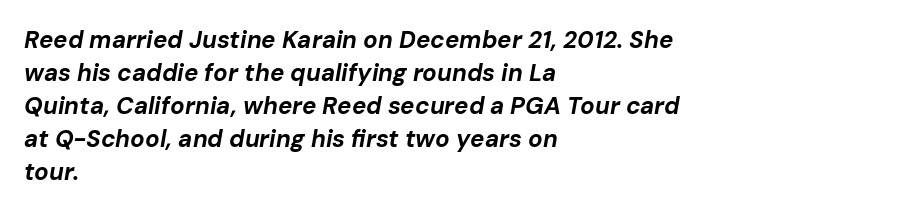
Q: Is the text bold? A: Yes.
Q: Is the text italic (slanted)? A: Yes, it leans right by about 10 degrees.
Q: Is the text underlined? A: No.
Q: How is the paragraph aligned? A: Left-aligned.
Q: Is the spacing between letters normal or unusually wide? A: Normal.
Q: Is the spacing between lines tight, normal or loose? A: Normal.
